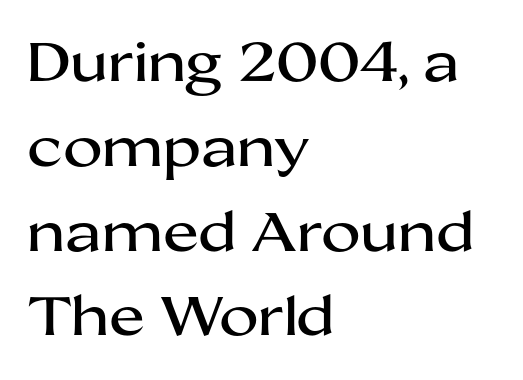
In terms of letterspacing, this is plain default setting. The specimen reads as upright at a glance. The words here are not underlined. One glance says typical: line gaps are just what's usual.
